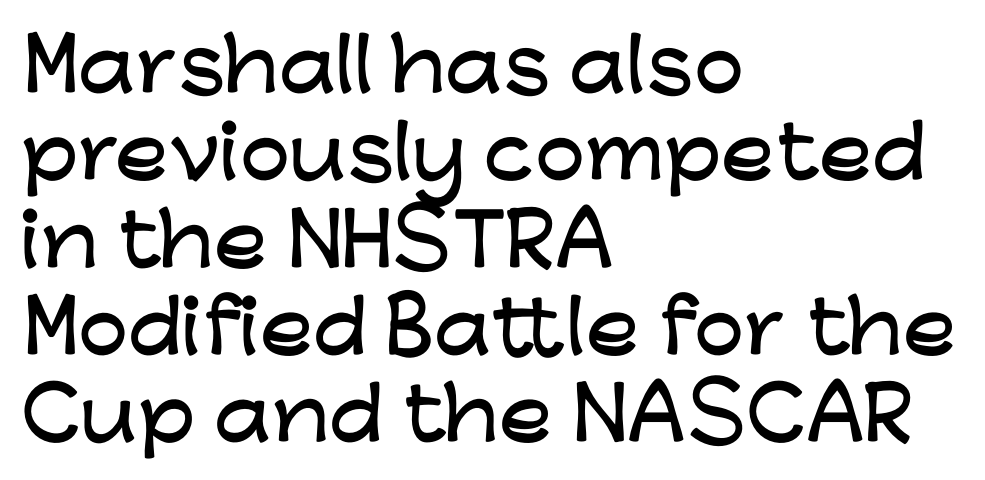
{"serif": "no", "italic": "no", "width": "wide", "stroke_contrast": "low", "x_height": "medium", "monospaced": "no", "underline": "no", "align": "left", "line_spacing_ratio": 1.23, "letter_spacing": "normal", "letter_spacing_em": 0.0, "glyph_px": 71}
